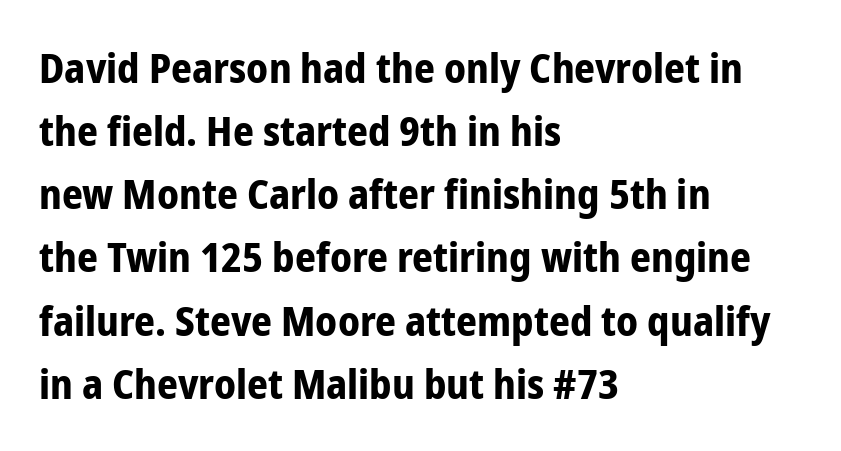
{"serif": "no", "italic": "no", "bold": "yes", "weight": "bold", "width": "condensed", "stroke_contrast": "low", "x_height": "medium", "monospaced": "no", "underline": "no", "align": "left", "line_spacing": "normal", "line_spacing_ratio": 1.54, "letter_spacing": "normal", "letter_spacing_em": 0.0, "glyph_px": 41}
